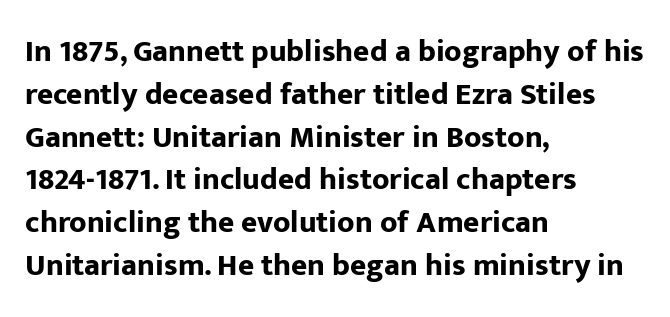
{"serif": "no", "italic": "no", "bold": "yes", "weight": "bold", "width": "normal", "stroke_contrast": "low", "x_height": "medium", "monospaced": "no", "underline": "no", "align": "left", "line_spacing": "normal", "line_spacing_ratio": 1.38, "letter_spacing": "normal", "letter_spacing_em": 0.0, "glyph_px": 31}
